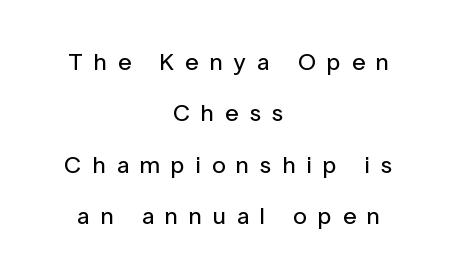
Q: Is the text italic (slanted)? A: No, it is upright.
Q: Is the text underlined? A: No.
Q: How is the paragraph aligned? A: Centered.
Q: Is the spacing between letters normal or unusually wide? A: Unusually wide.
Q: Is the spacing between lines tight, normal or loose? A: Loose.
